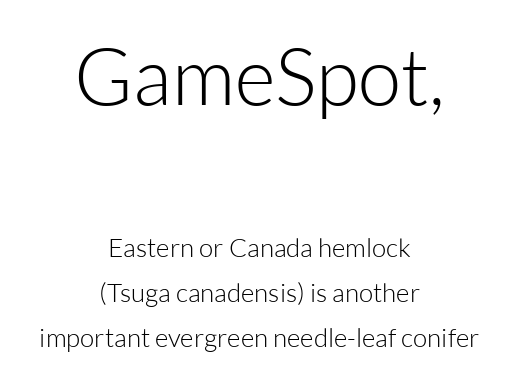
The image shows 79 px light sans-serif type, upright; set centered, line spacing 1.72x, normal letter spacing, not underlined; the first (top) block is 3.04x larger; low stroke contrast and a medium x-height.
